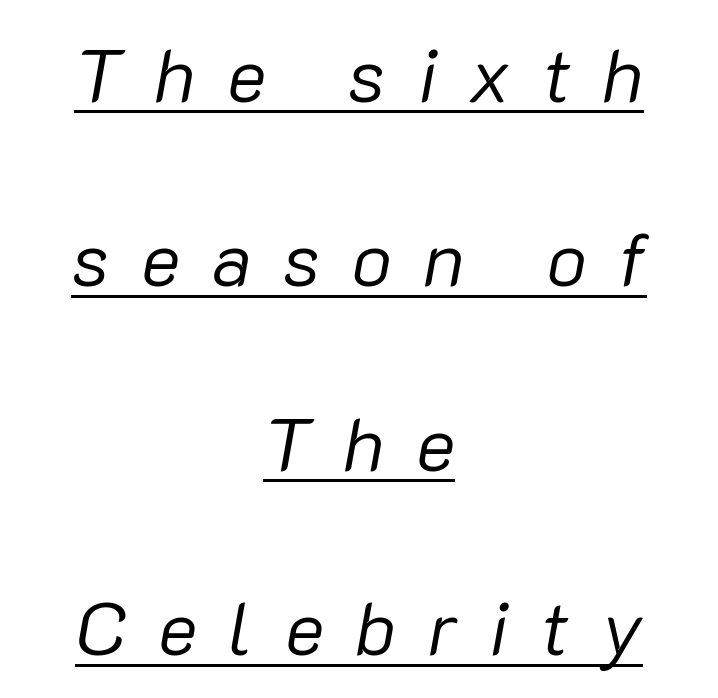
The image shows 75 px regular-weight type, italic (leaning right); set centered, loose line spacing (2.46x), unusually wide letter spacing (+0.42 em), underlined; low stroke contrast and a medium x-height.
